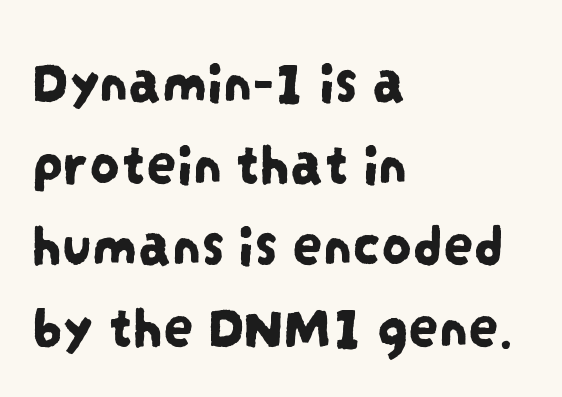
The image shows 60 px condensed sans-serif type; set left-aligned, normal line spacing (1.36x), normal letter spacing, not underlined; low stroke contrast and a large x-height.
